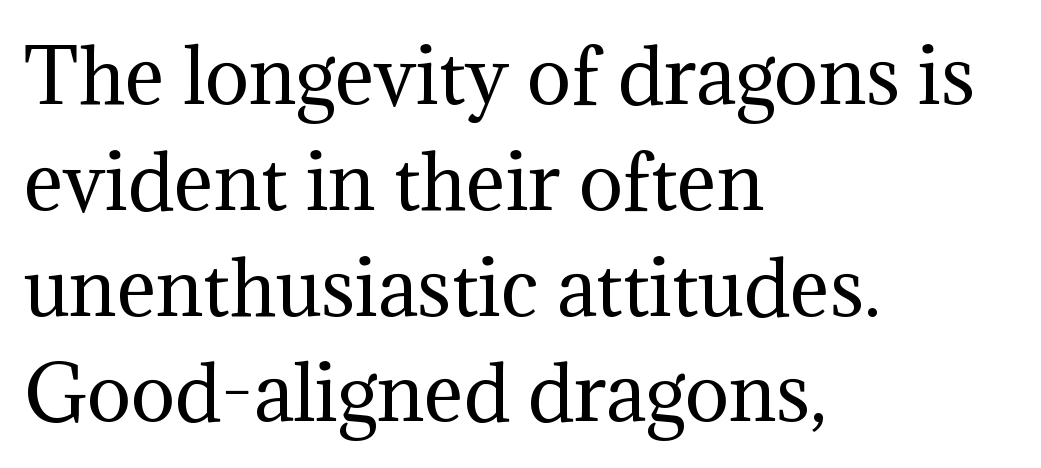
The image shows 74 px regular-weight serif type, upright; set left-aligned, normal line spacing (1.43x), normal letter spacing, not underlined; medium stroke contrast and a medium x-height.
